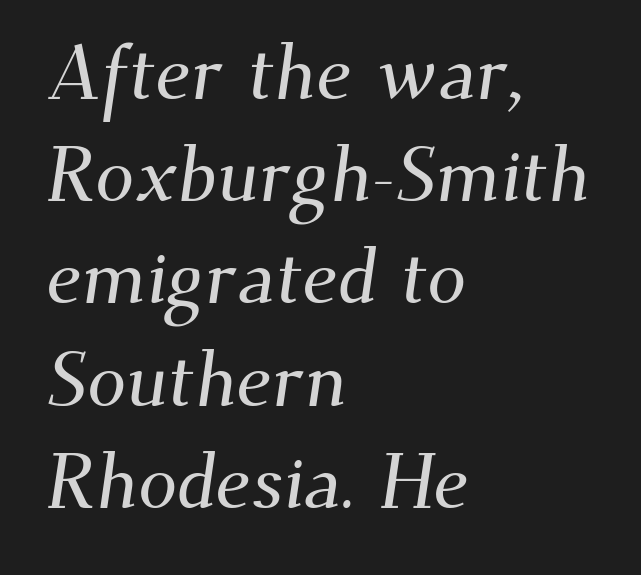
Students, note that the glyphs here touch the page at normal intervals. Is this a sans? No — the strokes have serifs. The rows are spaced the way most documents space them. Every row of glyphs begins at an identical x-position on the left.
